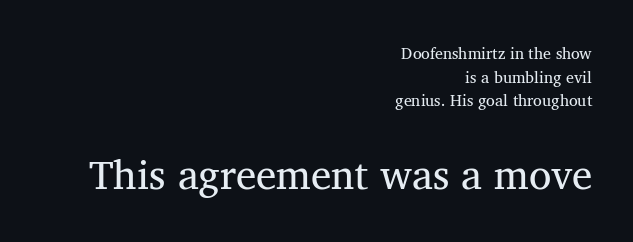
The image shows 41 px regular-weight serif type, upright; set right-aligned, normal line spacing (1.47x), normal letter spacing, not underlined; the second (bottom) block is 2.56x larger; medium stroke contrast and a medium x-height.
